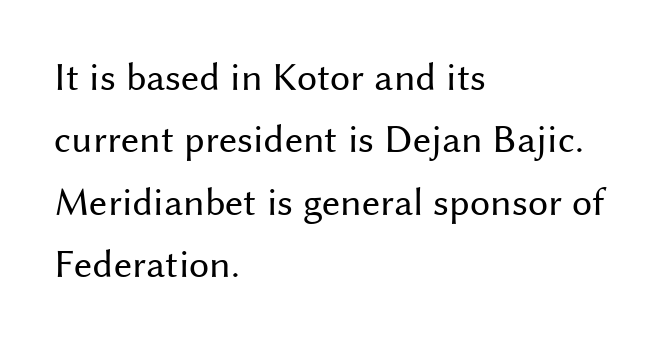
Q: Is the text bold? A: No.
Q: Is the text italic (slanted)? A: No, it is upright.
Q: Is the typeface a serif or a sans-serif typeface? A: Sans-serif.
Q: Is the text underlined? A: No.
Q: How is the paragraph aligned? A: Left-aligned.
Q: Is the spacing between letters normal or unusually wide? A: Normal.
Q: Is the spacing between lines tight, normal or loose? A: Normal.
Q: Width (condensed, normal, or wide)? A: Normal.
Q: Stroke contrast? A: Medium.
Q: x-height? A: Medium.
Q: Monospaced? A: No.
